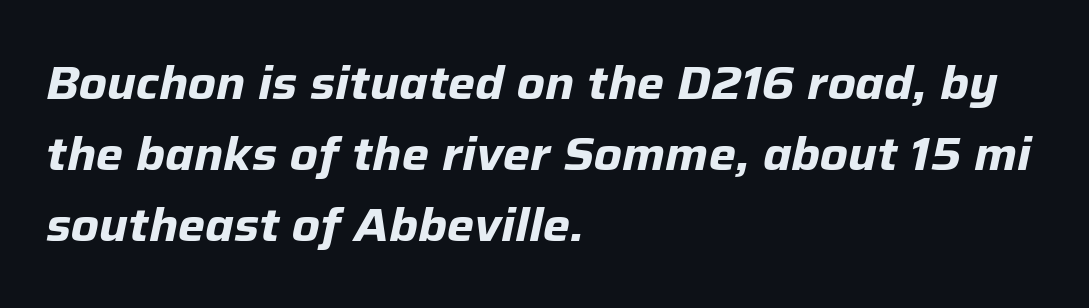
Q: Is the text bold? A: Yes.
Q: Is the text italic (slanted)? A: Yes, it leans right by about 12 degrees.
Q: Is the text underlined? A: No.
Q: How is the paragraph aligned? A: Left-aligned.
Q: Is the spacing between letters normal or unusually wide? A: Normal.
Q: Is the spacing between lines tight, normal or loose? A: Normal.
Q: Width (condensed, normal, or wide)? A: Normal.
Q: Stroke contrast? A: Low.
Q: x-height? A: Medium.
Q: Monospaced? A: No.
